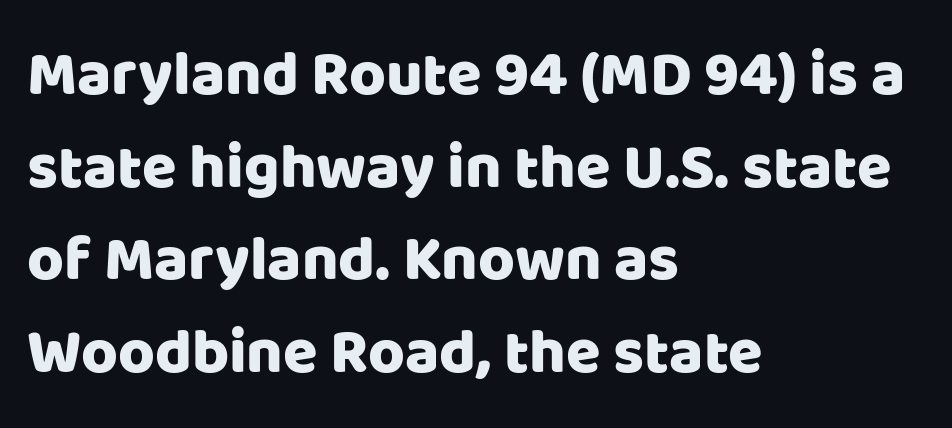
The image shows 63 px sans-serif type, upright; set left-aligned, normal line spacing (1.47x), normal letter spacing, not underlined; low stroke contrast and a large x-height.
